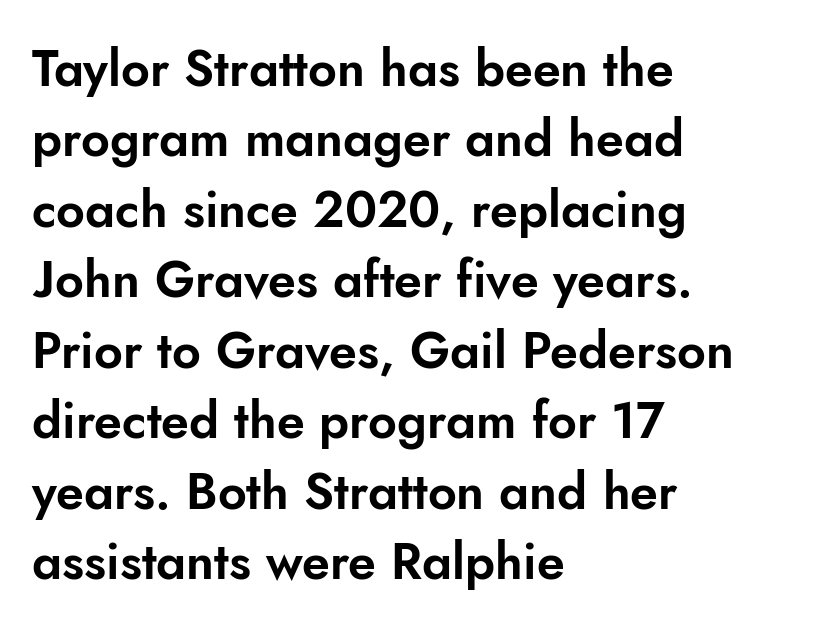
{"serif": "no", "italic": "no", "width": "normal", "stroke_contrast": "low", "x_height": "small", "monospaced": "no", "underline": "no", "align": "left", "line_spacing": "normal", "line_spacing_ratio": 1.41, "letter_spacing": "normal", "letter_spacing_em": 0.0, "glyph_px": 50}
